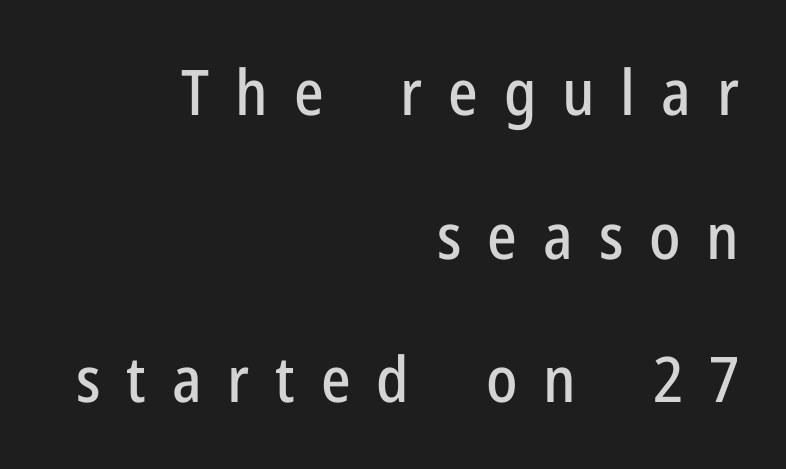
The image shows 63 px condensed sans-serif type, upright; set right-aligned, loose line spacing (2.28x), unusually wide letter spacing (+0.41 em), not underlined; low stroke contrast and a medium x-height.
